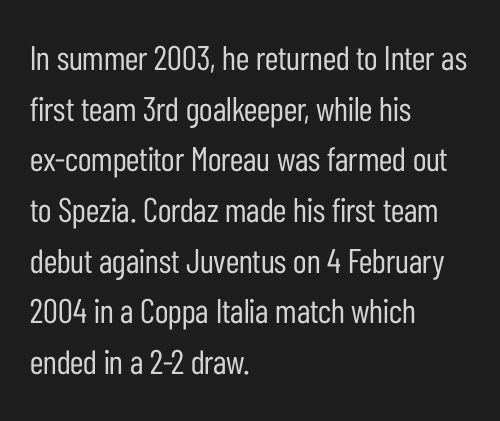
Does the leading feel generous? No, just average. No word sits above an underline. No feet cap the strokes, marking this as sans-serif type. The text block is weighted toward the left margin, trailing off unevenly rightward.
